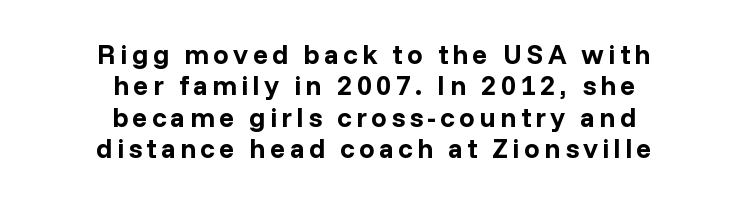
The image shows 28 px bold sans-serif type, upright; set centered, tight line spacing (1.12x), not underlined; low stroke contrast and a medium x-height.
